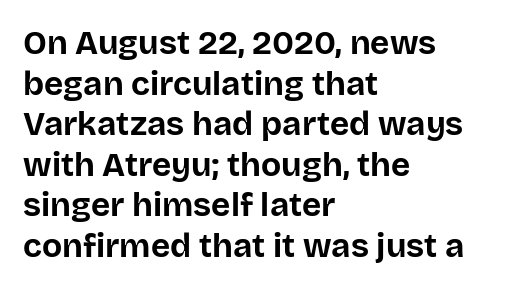
{"serif": "no", "italic": "no", "bold": "yes", "weight": "bold", "width": "normal", "stroke_contrast": "low", "x_height": "large", "monospaced": "no", "underline": "no", "align": "left", "line_spacing_ratio": 1.23, "letter_spacing": "normal", "letter_spacing_em": 0.0, "glyph_px": 33}
